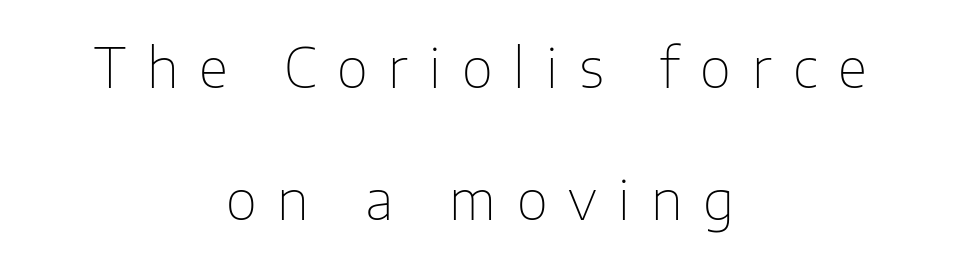
This rendering uses center alignment, leaving both contours irregular but symmetric. Does the type have serifs? No, each stem ends abruptly. Notice the wide empty band between every row — that's loose leading. A typesetter would call this heavily tracked-out type. The passage shown is not underscored anywhere.
